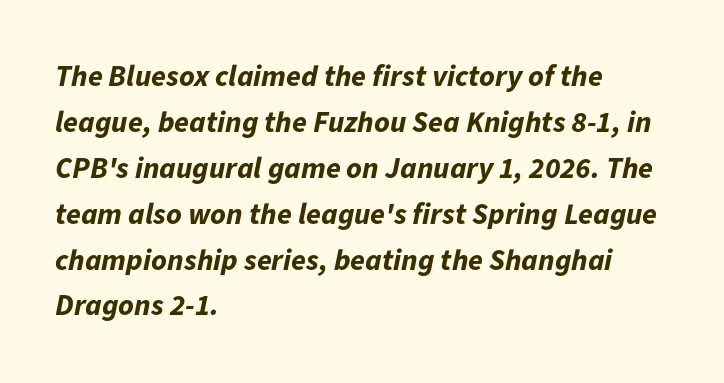
{"italic": "yes", "lean": "right", "slant_degrees": 11, "bold": "yes", "weight": "bold", "width": "normal", "stroke_contrast": "low", "x_height": "medium", "monospaced": "no", "underline": "no", "align": "left", "line_spacing": "normal", "line_spacing_ratio": 1.53, "letter_spacing": "normal", "letter_spacing_em": 0.0, "glyph_px": 30}
